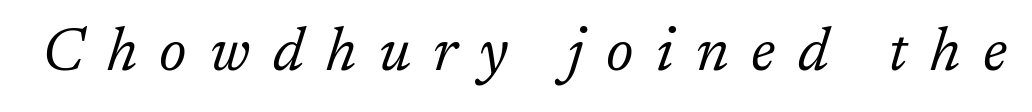
The image shows 61 px light serif type, italic (leaning right); set unusually wide letter spacing (+0.37 em), not underlined; low stroke contrast and a medium x-height.
